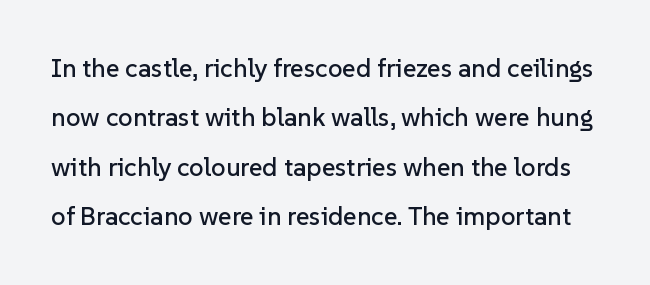
{"italic": "no", "underline": "no", "line_spacing": "loose", "line_spacing_ratio": 1.9, "letter_spacing": "normal", "letter_spacing_em": 0.0, "glyph_px": 26}
